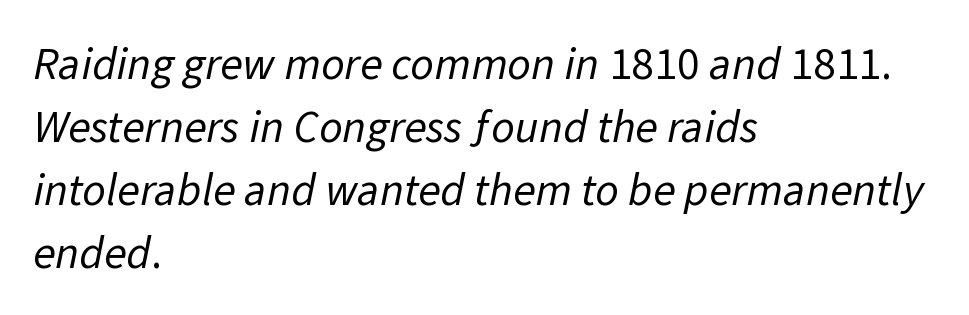
Q: Is the text bold? A: No.
Q: Is the typeface a serif or a sans-serif typeface? A: Sans-serif.
Q: Is the text underlined? A: No.
Q: How is the paragraph aligned? A: Left-aligned.
Q: Is the spacing between letters normal or unusually wide? A: Normal.
Q: Is the spacing between lines tight, normal or loose? A: Normal.
Q: Width (condensed, normal, or wide)? A: Normal.
Q: Stroke contrast? A: Low.
Q: x-height? A: Medium.
Q: Monospaced? A: No.
